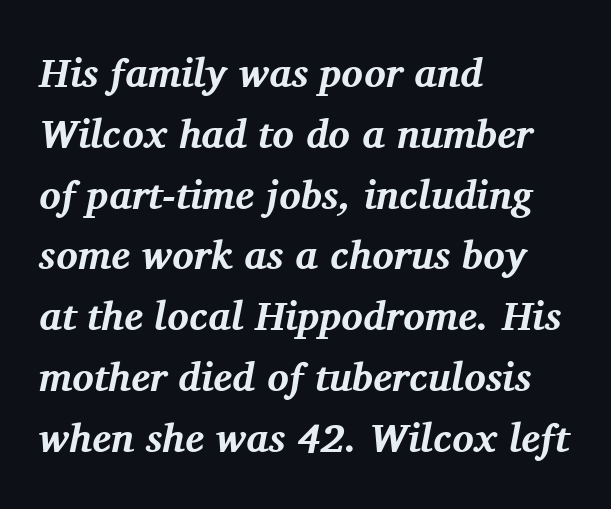
The passage shown is not underscored anywhere. Each new line begins a customary step beneath the previous one. Classification — serif. Think of a printed novel: that variable character pitch is what you see here. Characters are canted at an angle relative to the baseline's perpendicular.
